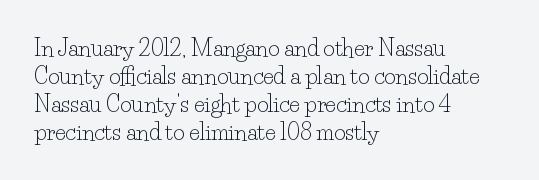
Q: Is the text bold? A: No.
Q: Is the text italic (slanted)? A: No, it is upright.
Q: Is the text underlined? A: No.
Q: How is the paragraph aligned? A: Left-aligned.
Q: Is the spacing between letters normal or unusually wide? A: Normal.
Q: Is the spacing between lines tight, normal or loose? A: Normal.
